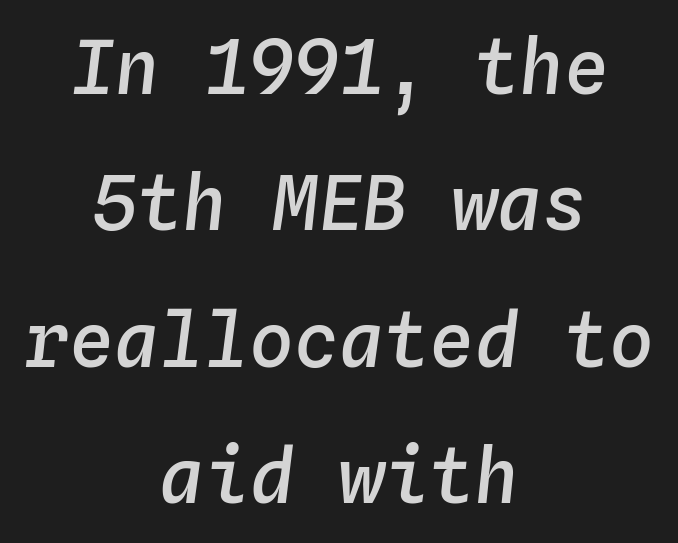
Q: Is the text bold? A: Semi-bold.
Q: Is the text italic (slanted)? A: Yes, it leans right by about 4 degrees.
Q: Is the text underlined? A: No.
Q: How is the paragraph aligned? A: Centered.
Q: Is the spacing between letters normal or unusually wide? A: Normal.
Q: Width (condensed, normal, or wide)? A: Normal.
Q: Stroke contrast? A: Low.
Q: x-height? A: Medium.
Q: Monospaced? A: Yes.
